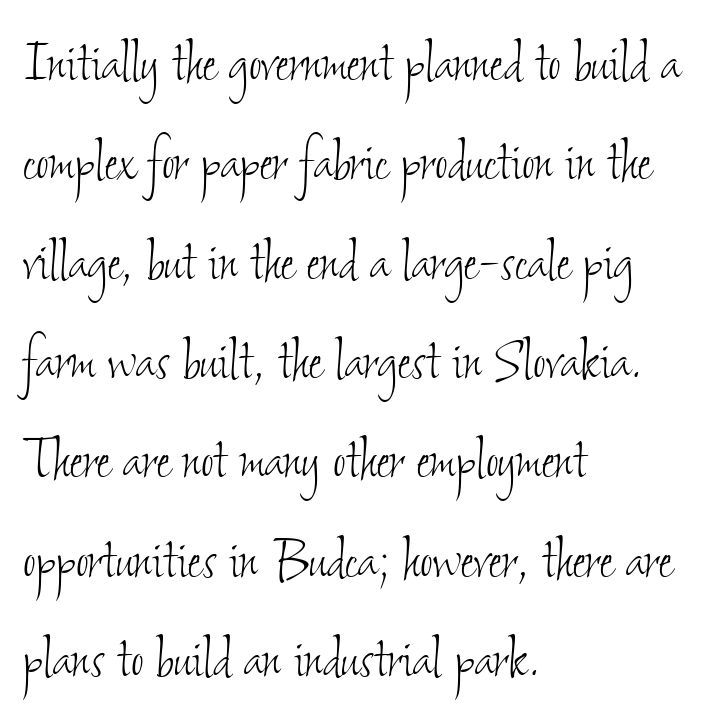
{"bold": "no", "weight": "thin", "width": "condensed", "stroke_contrast": "low", "x_height": "small", "monospaced": "no", "underline": "no", "align": "left", "line_spacing": "normal", "line_spacing_ratio": 1.44, "letter_spacing": "normal", "letter_spacing_em": 0.0, "glyph_px": 69}
